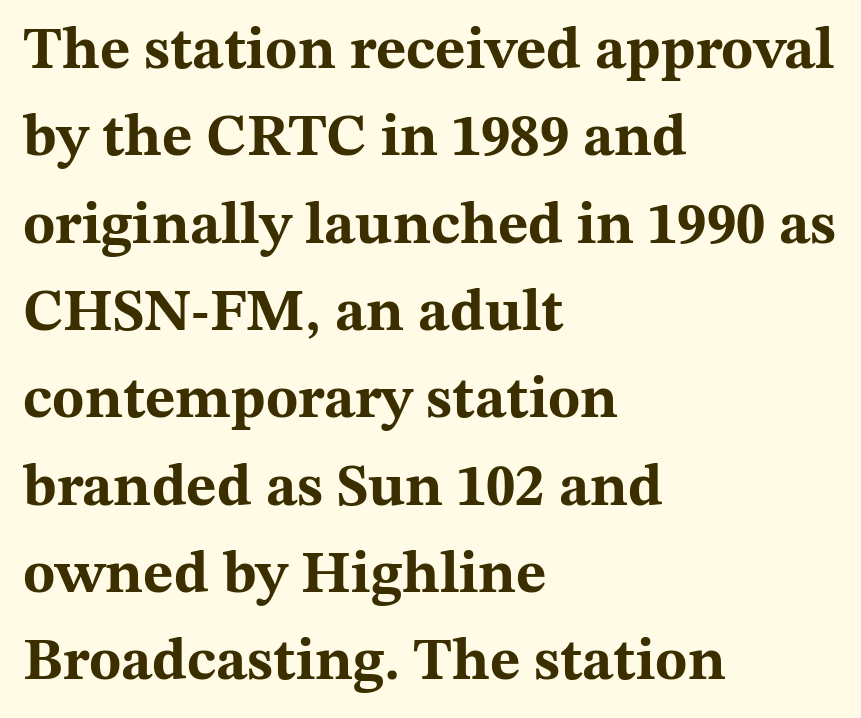
The image shows 59 px bold, wide serif type, upright; set left-aligned, normal line spacing (1.48x), normal letter spacing, not underlined; medium stroke contrast and a medium x-height.
